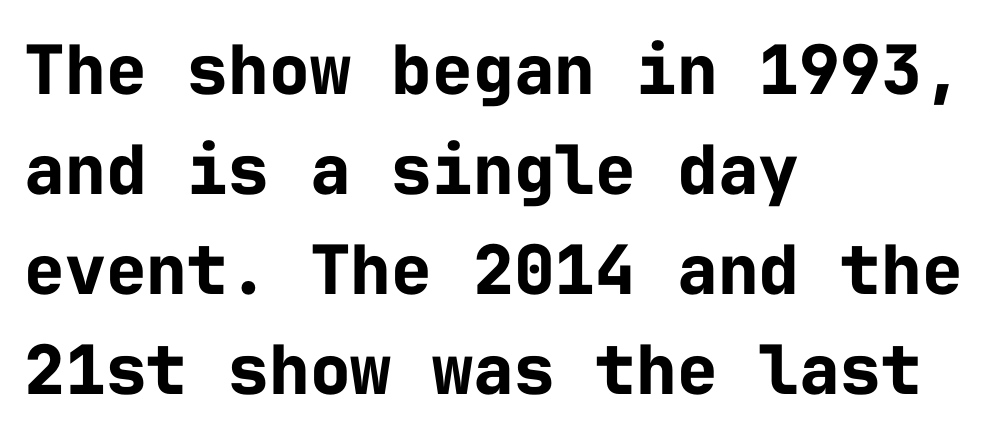
Q: Is the text bold? A: Yes.
Q: Is the text italic (slanted)? A: No, it is upright.
Q: Is the typeface a serif or a sans-serif typeface? A: Sans-serif.
Q: Is the text underlined? A: No.
Q: How is the paragraph aligned? A: Left-aligned.
Q: Is the spacing between letters normal or unusually wide? A: Normal.
Q: Is the spacing between lines tight, normal or loose? A: Normal.
Q: Width (condensed, normal, or wide)? A: Normal.
Q: Stroke contrast? A: Low.
Q: x-height? A: Medium.
Q: Monospaced? A: Yes.
